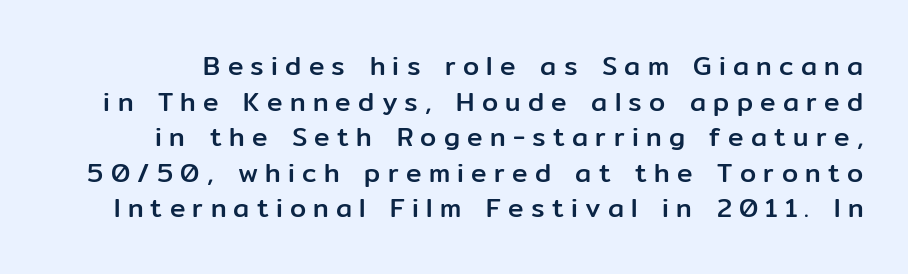
The image shows 26 px text type, upright; set normal line spacing (1.37x), unusually wide letter spacing (+0.28 em), not underlined.
